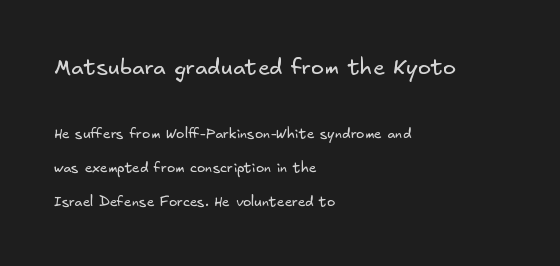
Q: Is the text bold? A: No.
Q: Is the text underlined? A: No.
Q: How is the paragraph aligned? A: Left-aligned.
Q: Is the spacing between letters normal or unusually wide? A: Normal.
Q: Is the spacing between lines tight, normal or loose? A: Loose.
Q: Which block of text is set in a larger size, the first (top) or the second (bottom)? A: The first (top) one.
